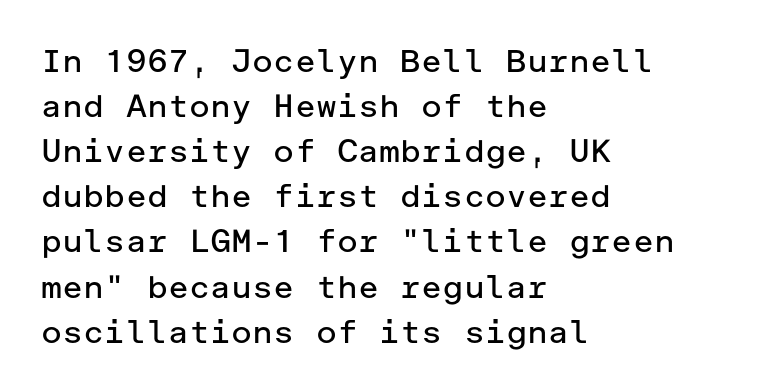
Q: Is the text bold? A: No.
Q: Is the text italic (slanted)? A: No, it is upright.
Q: Is the typeface a serif or a sans-serif typeface? A: Sans-serif.
Q: Is the text underlined? A: No.
Q: How is the paragraph aligned? A: Left-aligned.
Q: Is the spacing between letters normal or unusually wide? A: Normal.
Q: Is the spacing between lines tight, normal or loose? A: Normal.
Q: Width (condensed, normal, or wide)? A: Normal.
Q: Stroke contrast? A: Low.
Q: x-height? A: Medium.
